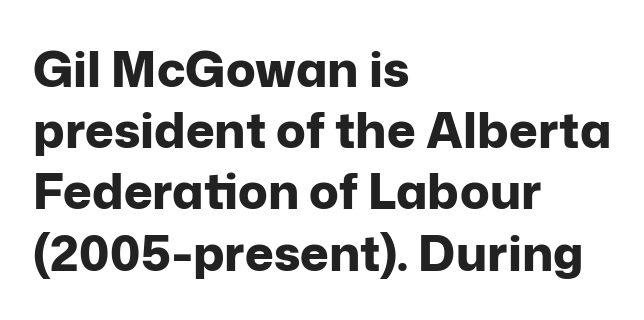
Q: Is the text bold? A: Yes.
Q: Is the text italic (slanted)? A: No, it is upright.
Q: Is the typeface a serif or a sans-serif typeface? A: Sans-serif.
Q: Is the text underlined? A: No.
Q: How is the paragraph aligned? A: Left-aligned.
Q: Is the spacing between letters normal or unusually wide? A: Normal.
Q: Is the spacing between lines tight, normal or loose? A: Normal.
Q: Width (condensed, normal, or wide)? A: Normal.
Q: Stroke contrast? A: Low.
Q: x-height? A: Medium.
Q: Monospaced? A: No.
